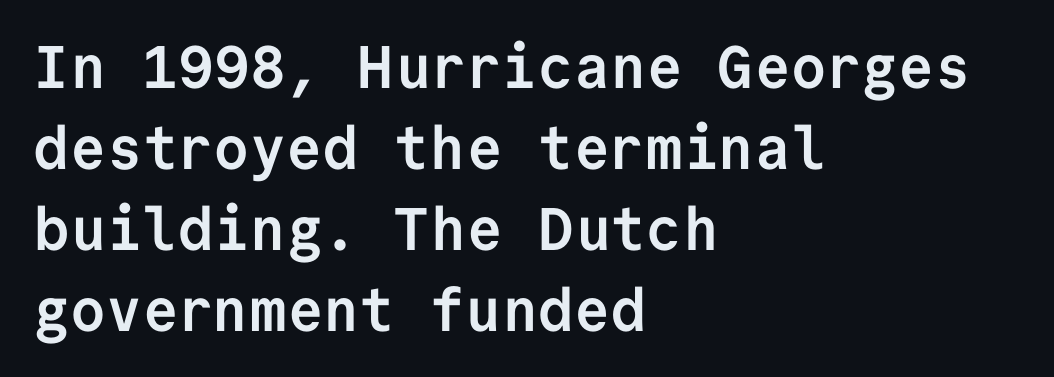
The image shows 60 px semibold sans-serif type, upright, monospaced; set left-aligned, normal line spacing (1.35x), normal letter spacing, not underlined; low stroke contrast and a medium x-height.
